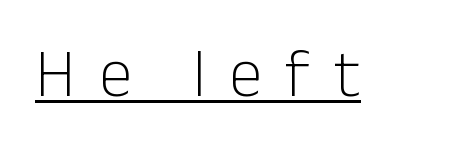
Every stem runs plumb, perpendicular to the baseline. There is plenty of visible air inserted between adjacent glyphs. This reads as an unemphasized weight, regular at the heaviest. Each letter keeps its own natural width here, so spacing adapts to shape.
